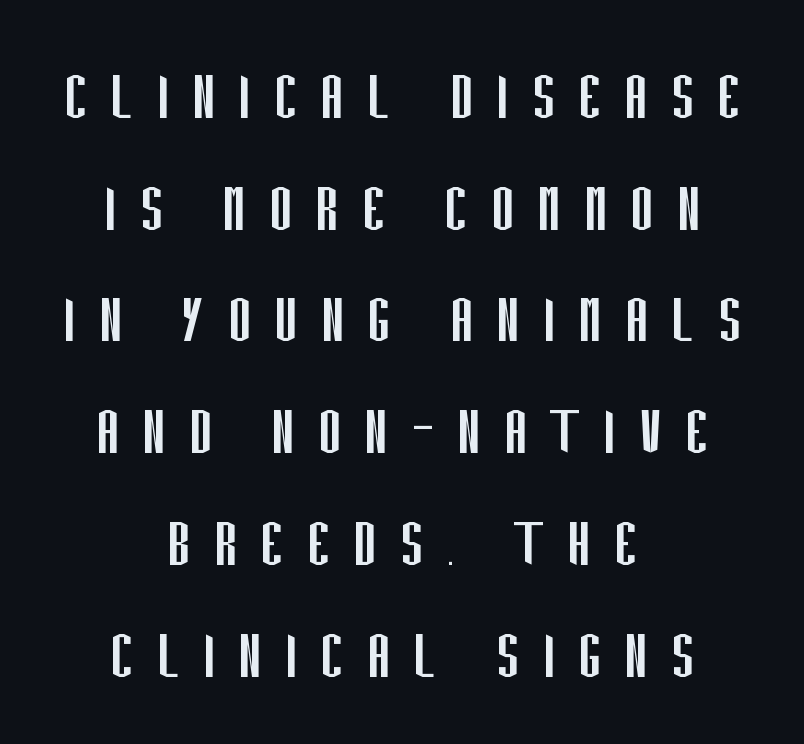
{"serif": "no", "italic": "no", "bold": "no", "weight": "regular", "width": "condensed", "stroke_contrast": "low", "x_height": "large", "monospaced": "no", "underline": "no", "align": "center", "line_spacing": "normal", "line_spacing_ratio": 1.51, "letter_spacing": "wide", "letter_spacing_em": 0.29, "glyph_px": 74}
